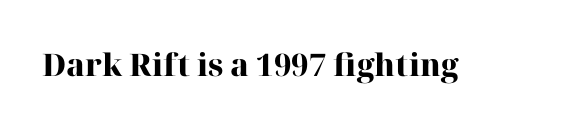
No extra tracking has been applied to these lines. In terms of posture, this sample is upright. Underline: absent. The type family on display is of the serif kind.
